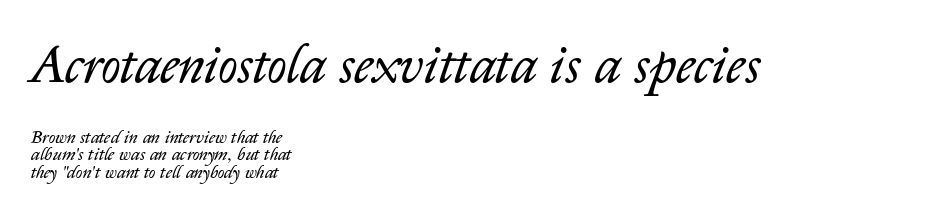
Q: Is the text bold? A: No.
Q: Is the text italic (slanted)? A: Yes, it leans right by about 14 degrees.
Q: Is the text underlined? A: No.
Q: How is the paragraph aligned? A: Left-aligned.
Q: Is the spacing between letters normal or unusually wide? A: Normal.
Q: Is the spacing between lines tight, normal or loose? A: Tight.
Q: Which block of text is set in a larger size, the first (top) or the second (bottom)? A: The first (top) one.
Q: Width (condensed, normal, or wide)? A: Normal.
Q: Stroke contrast? A: Low.
Q: x-height? A: Medium.
Q: Monospaced? A: No.
